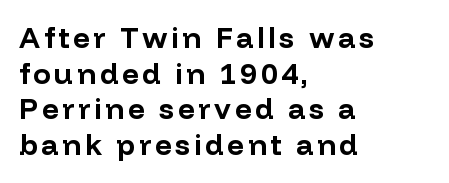
Q: Is the text bold? A: Yes.
Q: Is the text italic (slanted)? A: No, it is upright.
Q: Is the typeface a serif or a sans-serif typeface? A: Sans-serif.
Q: Is the text underlined? A: No.
Q: How is the paragraph aligned? A: Left-aligned.
Q: Width (condensed, normal, or wide)? A: Normal.
Q: Stroke contrast? A: Low.
Q: x-height? A: Medium.
Q: Monospaced? A: No.
